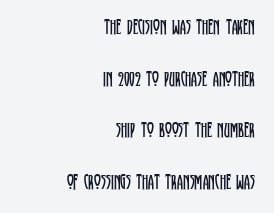
The image shows 21 px text type, upright; set right-aligned, loose line spacing (2.46x), normal letter spacing, not underlined.
